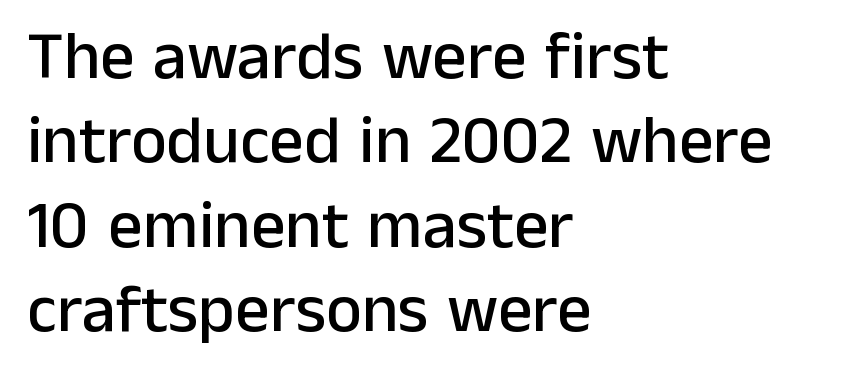
Varying glyph widths throughout — classic text-font behaviour. The space beneath each line is pristine and unruled. Upright lettering throughout. Look at the bottom of the vertical strokes: they stop flat, with no serifs. Words appear dense and cohesive because spacing is normal.
